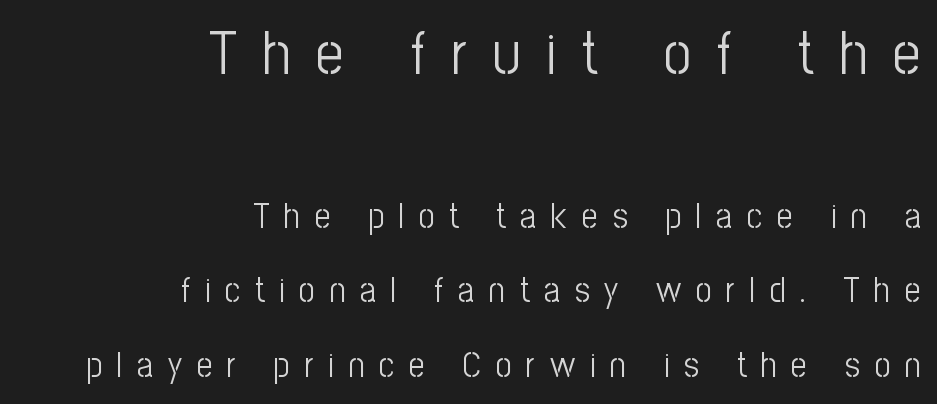
Q: Is the text bold? A: No.
Q: Is the text italic (slanted)? A: No, it is upright.
Q: Is the typeface a serif or a sans-serif typeface? A: Sans-serif.
Q: Is the text underlined? A: No.
Q: How is the paragraph aligned? A: Right-aligned.
Q: Is the spacing between letters normal or unusually wide? A: Unusually wide.
Q: Is the spacing between lines tight, normal or loose? A: Loose.
Q: Which block of text is set in a larger size, the first (top) or the second (bottom)? A: The first (top) one.
Q: Width (condensed, normal, or wide)? A: Condensed.
Q: Stroke contrast? A: Low.
Q: x-height? A: Medium.
Q: Monospaced? A: No.
